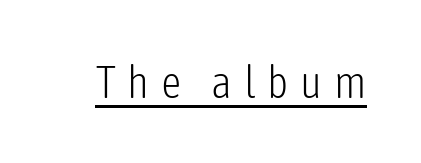
{"serif": "no", "italic": "no", "bold": "no", "weight": "light", "width": "condensed", "stroke_contrast": "low", "x_height": "medium", "monospaced": "no", "underline": "yes", "letter_spacing": "wide", "letter_spacing_em": 0.26, "glyph_px": 45}
